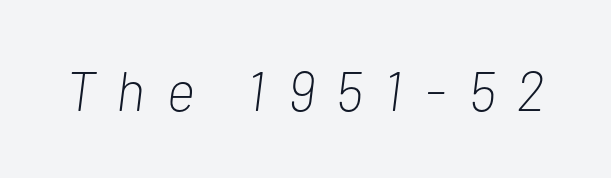
{"italic": "yes", "lean": "right", "slant_degrees": 7, "bold": "no", "weight": "light", "width": "condensed", "stroke_contrast": "low", "x_height": "medium", "monospaced": "no", "underline": "no", "letter_spacing": "wide", "letter_spacing_em": 0.39, "glyph_px": 56}
